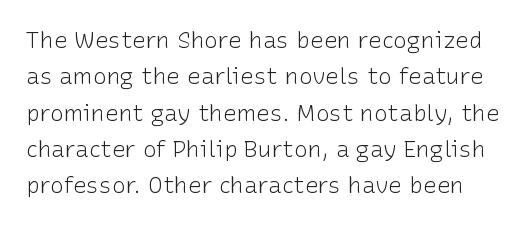
{"italic": "no", "bold": "no", "underline": "no", "line_spacing": "normal", "line_spacing_ratio": 1.58, "letter_spacing": "normal", "letter_spacing_em": 0.0, "glyph_px": 23}
